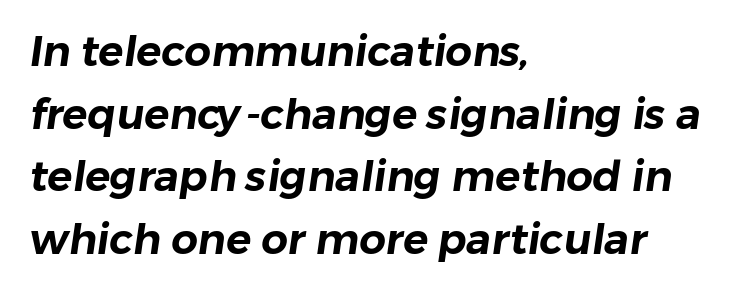
Q: Is the typeface a serif or a sans-serif typeface? A: Sans-serif.
Q: Is the text underlined? A: No.
Q: How is the paragraph aligned? A: Left-aligned.
Q: Is the spacing between letters normal or unusually wide? A: Normal.
Q: Is the spacing between lines tight, normal or loose? A: Normal.
Q: Width (condensed, normal, or wide)? A: Normal.
Q: Stroke contrast? A: Low.
Q: x-height? A: Medium.
Q: Monospaced? A: No.
